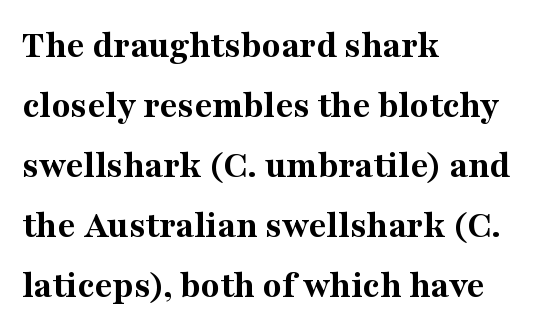
Q: Is the text bold? A: Yes.
Q: Is the text italic (slanted)? A: No, it is upright.
Q: Is the typeface a serif or a sans-serif typeface? A: Serif.
Q: Is the text underlined? A: No.
Q: How is the paragraph aligned? A: Left-aligned.
Q: Is the spacing between letters normal or unusually wide? A: Normal.
Q: Is the spacing between lines tight, normal or loose? A: Normal.
Q: Width (condensed, normal, or wide)? A: Normal.
Q: Stroke contrast? A: Medium.
Q: x-height? A: Medium.
Q: Monospaced? A: No.
